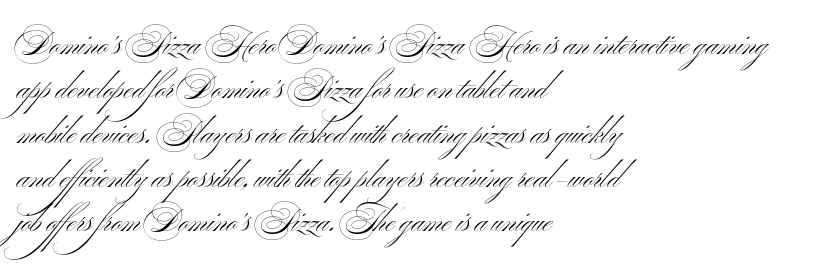
{"serif": "no", "bold": "no", "weight": "light", "width": "wide", "stroke_contrast": "medium", "x_height": "small", "monospaced": "no", "underline": "no", "align": "left", "line_spacing": "normal", "line_spacing_ratio": 1.43, "letter_spacing": "normal", "letter_spacing_em": 0.0, "glyph_px": 31}
